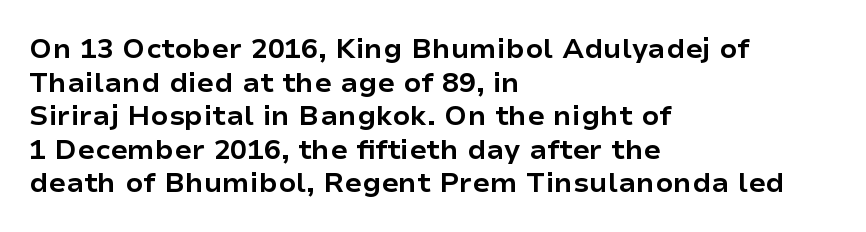
{"serif": "no", "italic": "no", "bold": "yes", "weight": "bold", "width": "normal", "stroke_contrast": "low", "x_height": "medium", "monospaced": "no", "underline": "no", "align": "left", "line_spacing_ratio": 1.2, "letter_spacing": "normal", "letter_spacing_em": 0.0, "glyph_px": 28}
